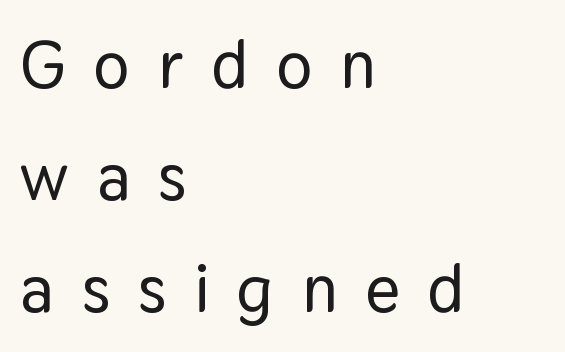
{"serif": "no", "italic": "no", "width": "normal", "stroke_contrast": "low", "x_height": "medium", "monospaced": "no", "underline": "no", "align": "left", "line_spacing": "normal", "line_spacing_ratio": 1.67, "letter_spacing": "wide", "letter_spacing_em": 0.42, "glyph_px": 67}
